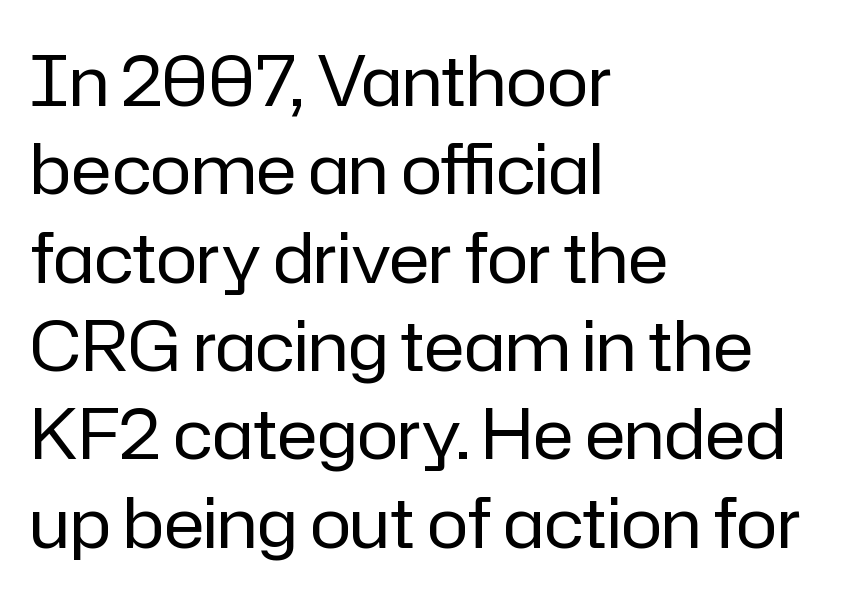
The image shows 69 px regular-weight sans-serif type, upright; set left-aligned, normal line spacing (1.28x), normal letter spacing, not underlined; low stroke contrast and a medium x-height.
